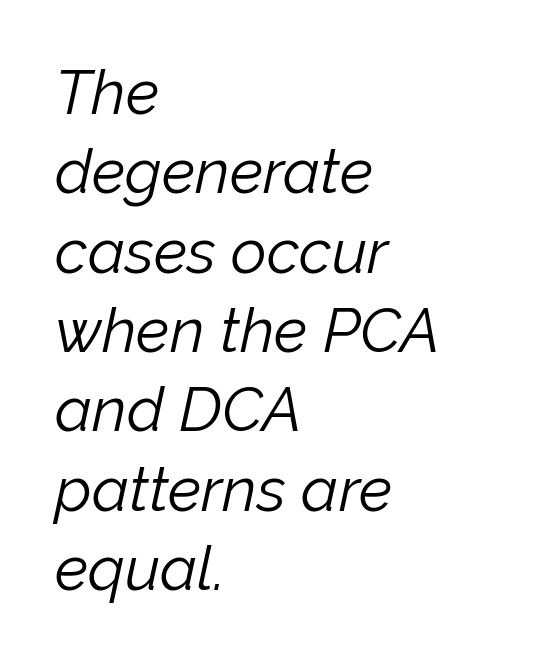
The image shows 62 px light type, italic (leaning right); set left-aligned, normal line spacing (1.28x), normal letter spacing, not underlined; low stroke contrast and a medium x-height.
